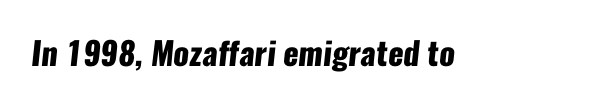
{"serif": "no", "bold": "yes", "weight": "heavy", "width": "condensed", "stroke_contrast": "low", "x_height": "medium", "monospaced": "no", "underline": "no", "letter_spacing": "normal", "letter_spacing_em": 0.0, "glyph_px": 32}
